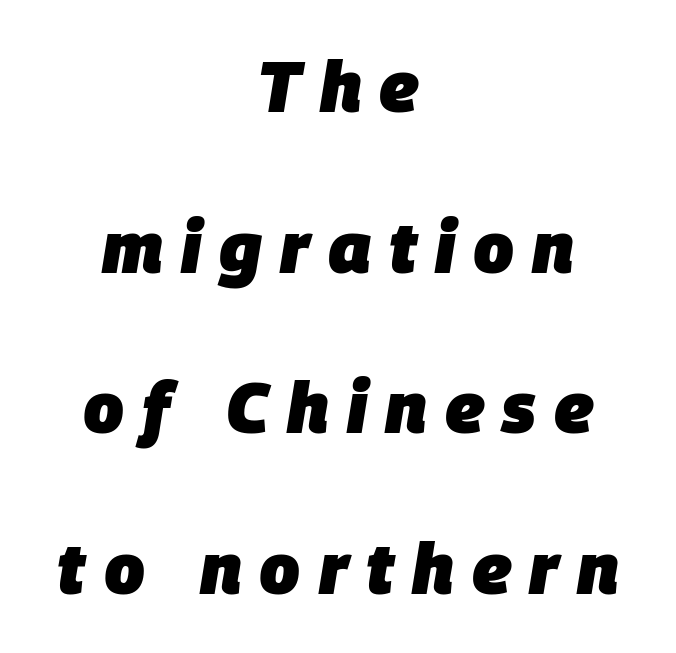
The image shows 72 px heavy type, italic (leaning right); set centered, loose line spacing (2.23x), unusually wide letter spacing (+0.25 em), not underlined; low stroke contrast and a large x-height.
